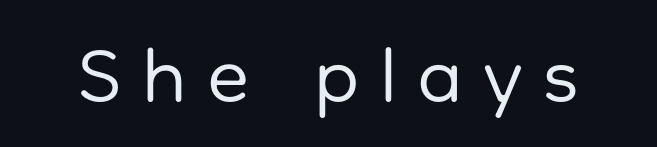
Posture: vertical. Short note: letters widely spaced. Ink coverage per letter is moderate at most. Note the varied advance widths — an 'i' is clearly narrower than an 'm'. The area under the type is left untouched. Font category for this specimen: sans-serif.
